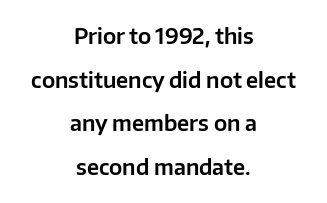
Q: Is the text italic (slanted)? A: No, it is upright.
Q: Is the text underlined? A: No.
Q: How is the paragraph aligned? A: Centered.
Q: Is the spacing between letters normal or unusually wide? A: Normal.
Q: Is the spacing between lines tight, normal or loose? A: Loose.
